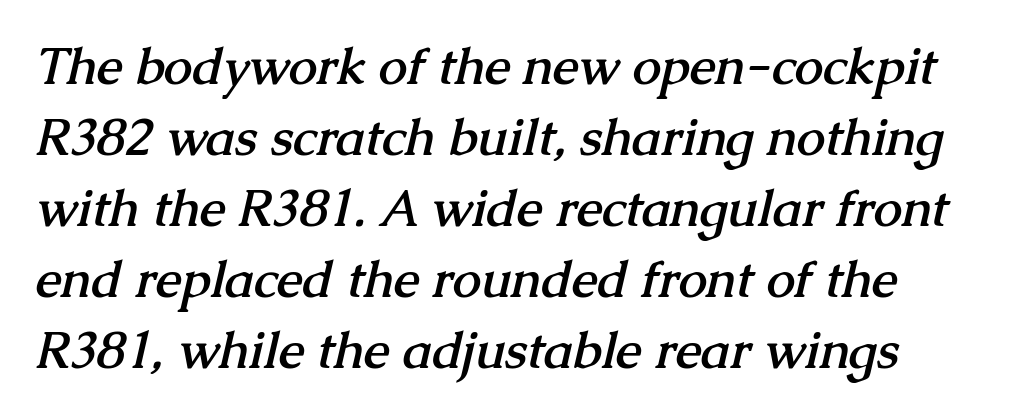
{"serif": "yes", "bold": "yes", "weight": "semibold", "width": "normal", "stroke_contrast": "medium", "x_height": "medium", "monospaced": "no", "underline": "no", "align": "left", "line_spacing": "normal", "line_spacing_ratio": 1.39, "letter_spacing": "normal", "letter_spacing_em": 0.0, "glyph_px": 51}
